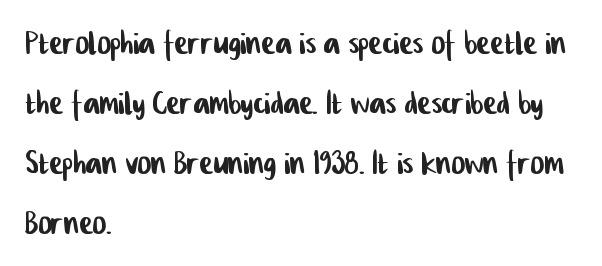
{"serif": "no", "width": "condensed", "stroke_contrast": "low", "x_height": "medium", "monospaced": "no", "underline": "no", "align": "left", "line_spacing": "normal", "line_spacing_ratio": 1.46, "letter_spacing": "normal", "letter_spacing_em": 0.0, "glyph_px": 41}
